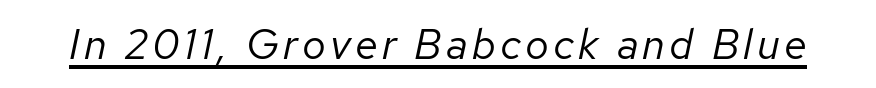
The image shows 42 px regular-weight type, italic (leaning right); set underlined; low stroke contrast and a medium x-height.
